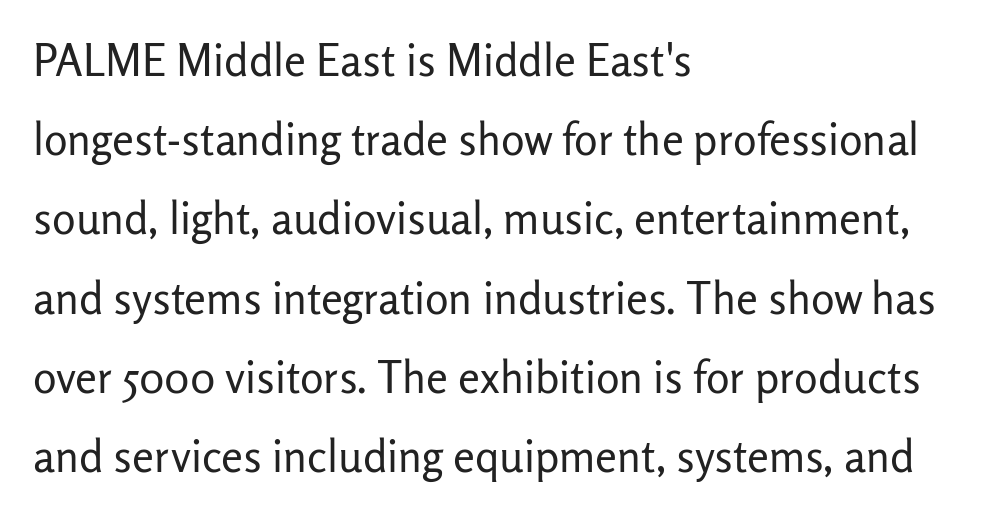
The image shows 44 px regular-weight sans-serif type, upright; set left-aligned, line spacing 1.8x, normal letter spacing, not underlined; low stroke contrast and a medium x-height.
